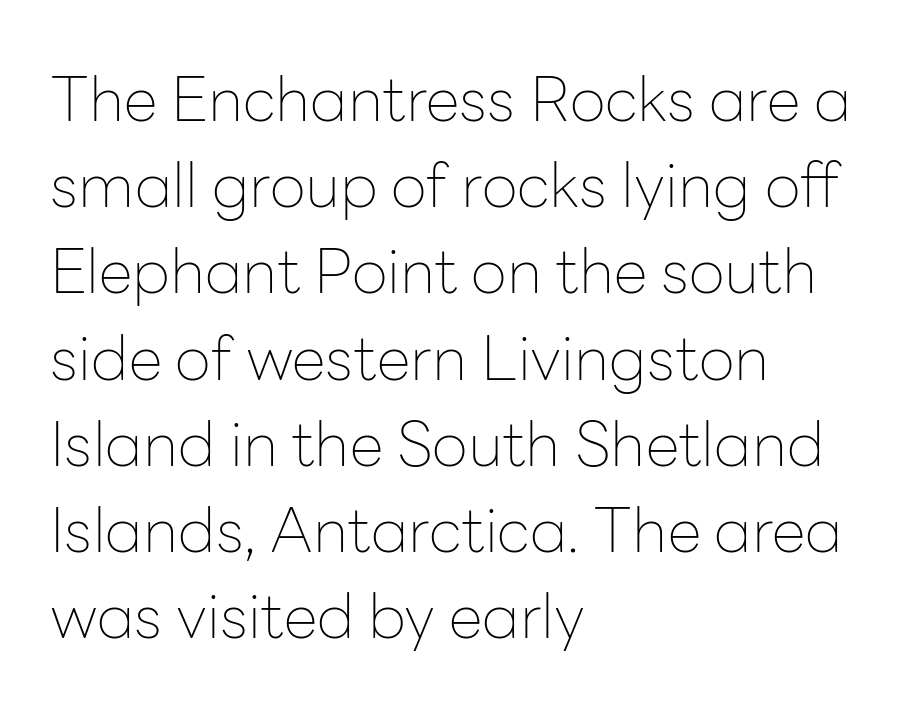
Q: Is the text bold? A: No.
Q: Is the text italic (slanted)? A: No, it is upright.
Q: Is the typeface a serif or a sans-serif typeface? A: Sans-serif.
Q: Is the text underlined? A: No.
Q: How is the paragraph aligned? A: Left-aligned.
Q: Is the spacing between letters normal or unusually wide? A: Normal.
Q: Is the spacing between lines tight, normal or loose? A: Normal.
Q: Width (condensed, normal, or wide)? A: Normal.
Q: Stroke contrast? A: Low.
Q: x-height? A: Medium.
Q: Monospaced? A: No.
